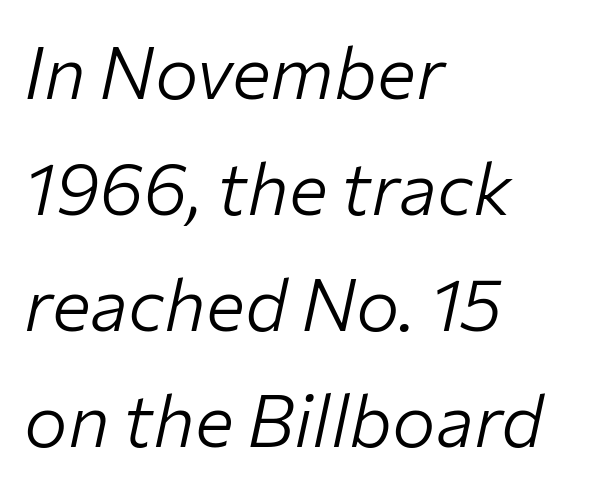
Q: Is the text bold? A: No.
Q: Is the text italic (slanted)? A: Yes, it leans right by about 12 degrees.
Q: Is the text underlined? A: No.
Q: How is the paragraph aligned? A: Left-aligned.
Q: Is the spacing between letters normal or unusually wide? A: Normal.
Q: Is the spacing between lines tight, normal or loose? A: Normal.
Q: Width (condensed, normal, or wide)? A: Normal.
Q: Stroke contrast? A: Low.
Q: x-height? A: Medium.
Q: Monospaced? A: No.
